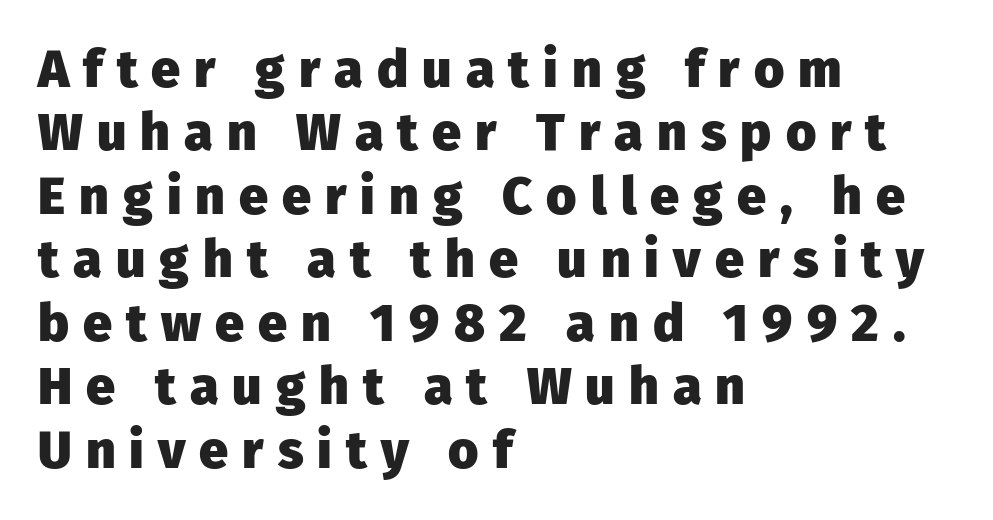
The image shows 52 px heavy sans-serif type, upright; set left-aligned, line spacing 1.22x, unusually wide letter spacing (+0.27 em), not underlined; low stroke contrast and a medium x-height.
